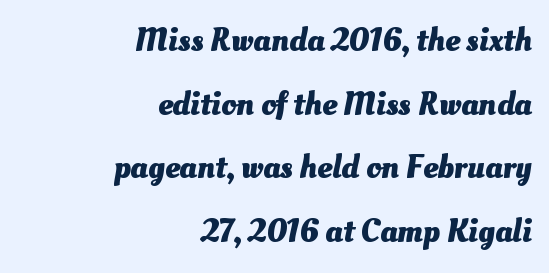
Q: Is the text bold? A: Yes.
Q: Is the text underlined? A: No.
Q: How is the paragraph aligned? A: Right-aligned.
Q: Is the spacing between letters normal or unusually wide? A: Normal.
Q: Is the spacing between lines tight, normal or loose? A: Loose.
Q: Width (condensed, normal, or wide)? A: Normal.
Q: Stroke contrast? A: Medium.
Q: x-height? A: Small.
Q: Monospaced? A: No.
